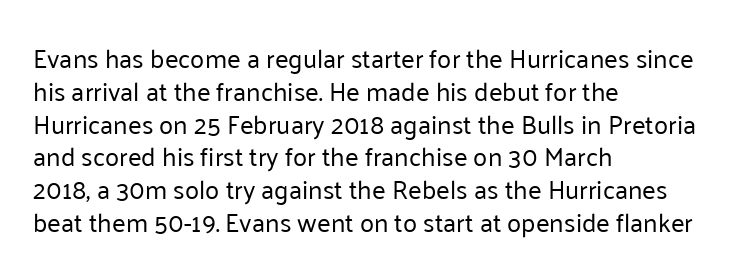
Check the space under the baseline: it is left empty. Posture: upright roman. Is the type heavy? It reads as light-to-regular instead. One-word summary of the alignment: left. The line-height multiplier appears to be the usual default.
